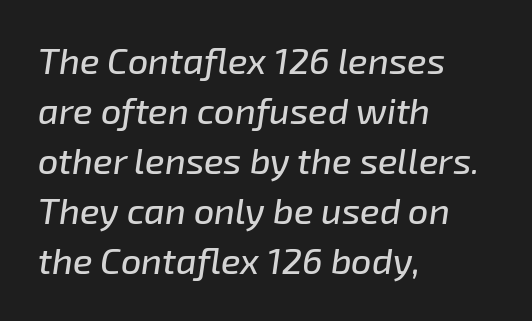
{"italic": "yes", "lean": "right", "slant_degrees": 8, "width": "normal", "stroke_contrast": "low", "x_height": "medium", "monospaced": "no", "underline": "no", "align": "left", "line_spacing": "normal", "line_spacing_ratio": 1.39, "letter_spacing": "normal", "letter_spacing_em": 0.0, "glyph_px": 36}
